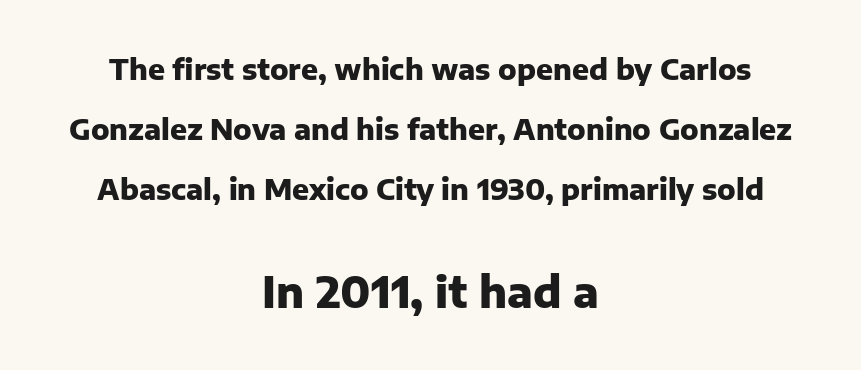
Q: Is the text bold? A: Yes.
Q: Is the text italic (slanted)? A: No, it is upright.
Q: Is the typeface a serif or a sans-serif typeface? A: Sans-serif.
Q: Is the text underlined? A: No.
Q: How is the paragraph aligned? A: Centered.
Q: Is the spacing between letters normal or unusually wide? A: Normal.
Q: Is the spacing between lines tight, normal or loose? A: Loose.
Q: Which block of text is set in a larger size, the first (top) or the second (bottom)? A: The second (bottom) one.
Q: Width (condensed, normal, or wide)? A: Normal.
Q: Stroke contrast? A: Low.
Q: x-height? A: Medium.
Q: Monospaced? A: No.
